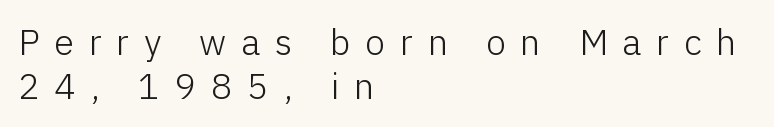
{"serif": "no", "italic": "no", "bold": "no", "weight": "light", "width": "normal", "stroke_contrast": "low", "x_height": "medium", "monospaced": "no", "underline": "no", "align": "left", "line_spacing_ratio": 1.22, "letter_spacing": "wide", "letter_spacing_em": 0.41, "glyph_px": 36}
